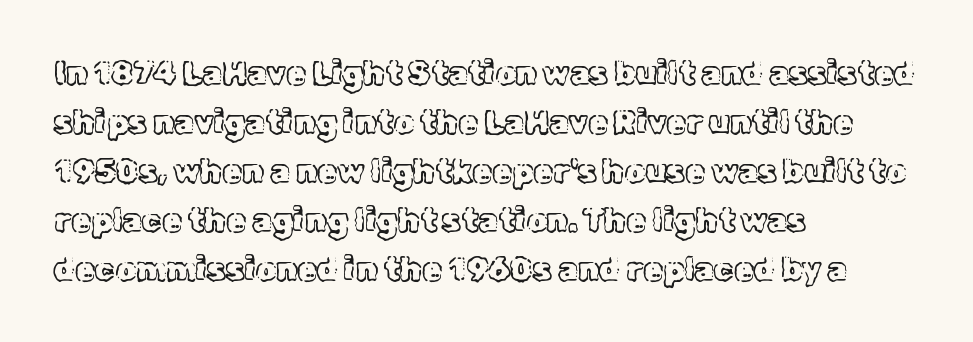
Q: Is the text italic (slanted)? A: No, it is upright.
Q: Is the text underlined? A: No.
Q: How is the paragraph aligned? A: Left-aligned.
Q: Is the spacing between letters normal or unusually wide? A: Normal.
Q: Is the spacing between lines tight, normal or loose? A: Normal.
Q: Width (condensed, normal, or wide)? A: Normal.
Q: x-height? A: Medium.
Q: Monospaced? A: No.
